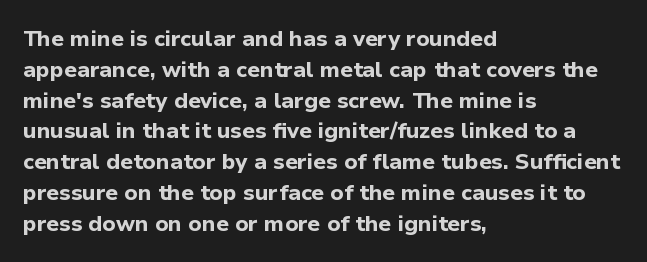
{"italic": "no", "bold": "yes", "underline": "no", "align": "left", "line_spacing": "normal", "line_spacing_ratio": 1.4, "letter_spacing": "normal", "letter_spacing_em": 0.0, "glyph_px": 22}
